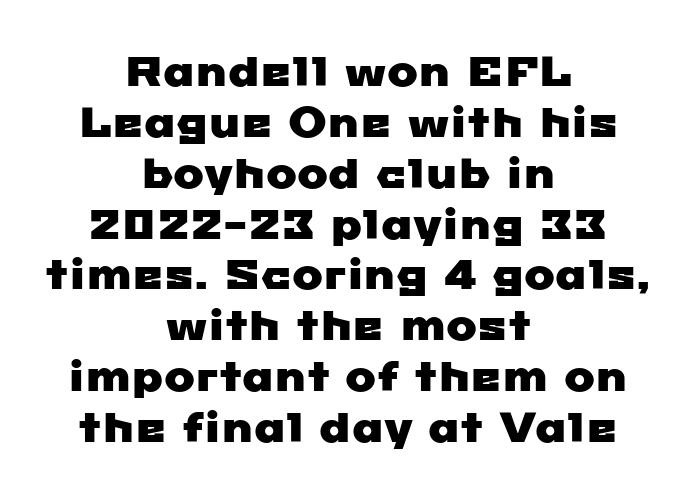
The glyphs in this specimen are sans serif. Casual observation: everything's sitting right in the middle. Type without underlining. Character widths vary here, with narrow letters taking less room than wide ones. Inter-character spacing is left at the font's built-in metrics.
